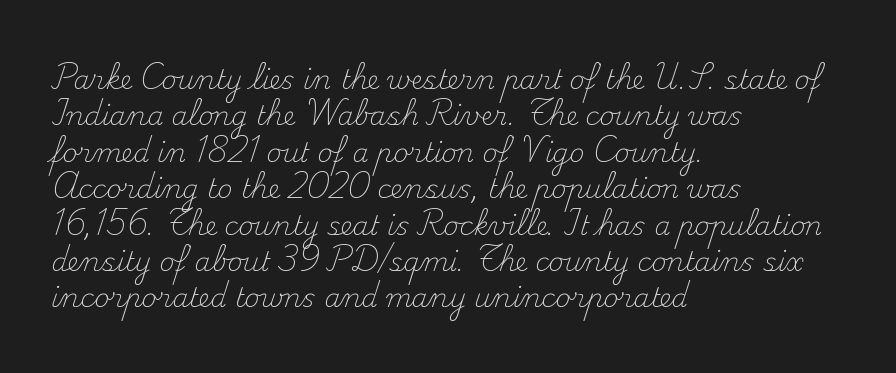
Short and long lines alike share a common starting point at left. The typeface has the unassuming heft of standard copy or less. Is the letter spacing exaggerated? No — it looks like the ordinary default. Has an underline been added? It has not.
